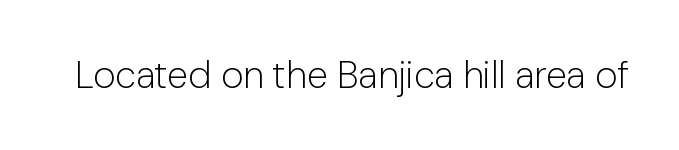
{"serif": "no", "italic": "no", "bold": "no", "weight": "light", "width": "normal", "stroke_contrast": "low", "x_height": "medium", "monospaced": "no", "underline": "no", "letter_spacing": "normal", "letter_spacing_em": 0.0, "glyph_px": 38}
